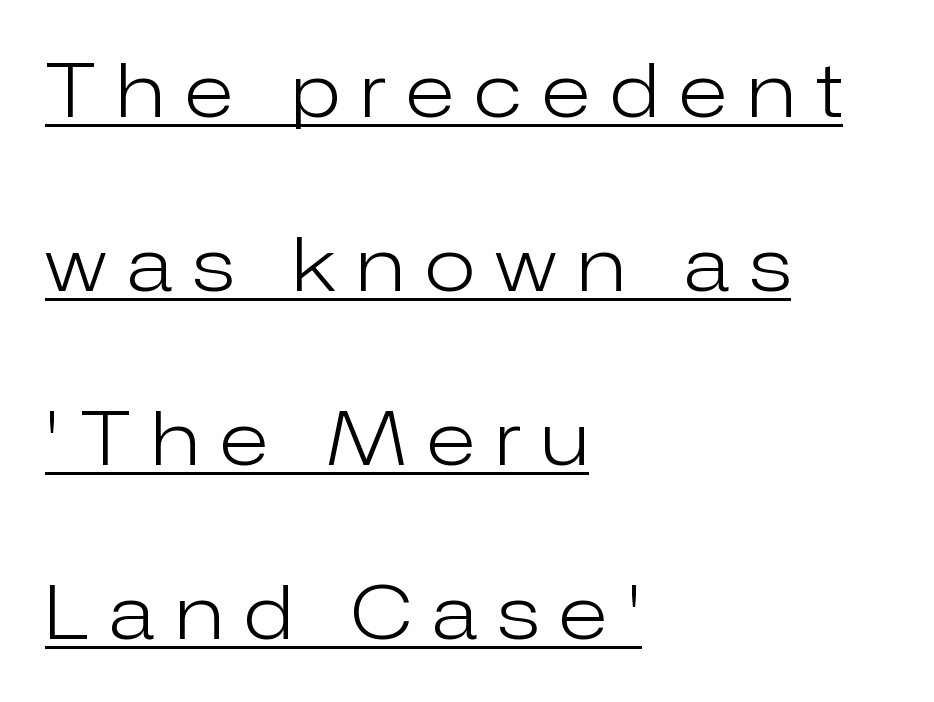
{"serif": "no", "italic": "no", "bold": "no", "weight": "light", "width": "normal", "stroke_contrast": "low", "x_height": "medium", "monospaced": "no", "underline": "yes", "align": "left", "line_spacing": "loose", "line_spacing_ratio": 2.35, "letter_spacing": "wide", "letter_spacing_em": 0.28, "glyph_px": 74}
